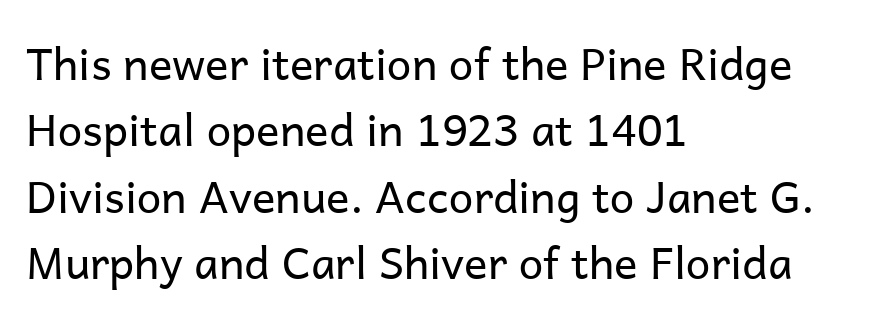
The image shows 44 px regular-weight sans-serif type, upright; set left-aligned, normal line spacing (1.51x), normal letter spacing, not underlined; low stroke contrast and a medium x-height.
